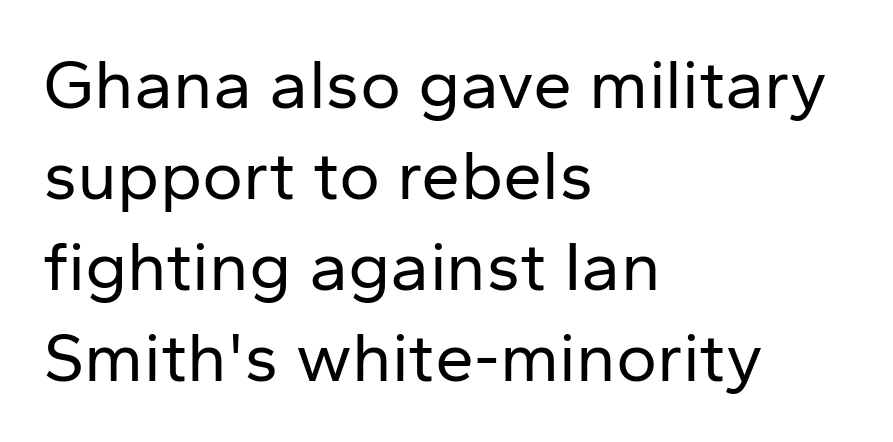
{"serif": "no", "italic": "no", "bold": "no", "weight": "regular", "width": "normal", "stroke_contrast": "low", "x_height": "medium", "monospaced": "no", "underline": "no", "align": "left", "line_spacing": "normal", "line_spacing_ratio": 1.3, "letter_spacing": "normal", "letter_spacing_em": 0.0, "glyph_px": 70}
